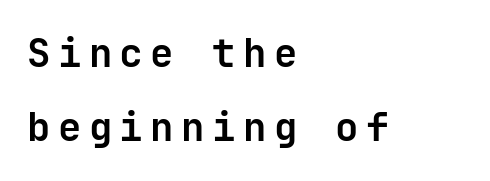
Q: Is the text bold? A: Yes.
Q: Is the text italic (slanted)? A: No, it is upright.
Q: Is the typeface a serif or a sans-serif typeface? A: Sans-serif.
Q: Is the text underlined? A: No.
Q: How is the paragraph aligned? A: Left-aligned.
Q: Is the spacing between lines tight, normal or loose? A: Loose.
Q: Width (condensed, normal, or wide)? A: Normal.
Q: Stroke contrast? A: Low.
Q: x-height? A: Medium.
Q: Monospaced? A: Yes.
